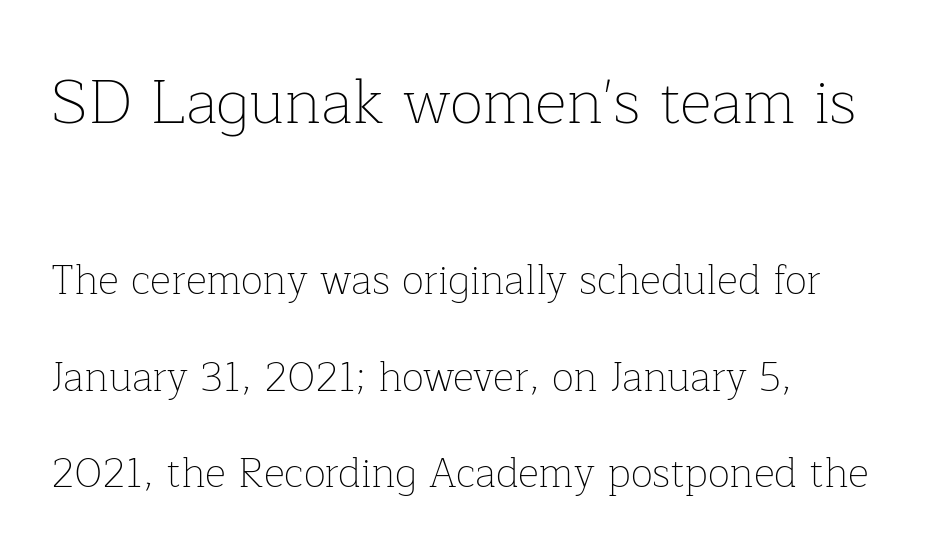
The image shows 62 px thin serif type, upright; set left-aligned, loose line spacing (2.35x), normal letter spacing, not underlined; the first (top) block is 1.51x larger; low stroke contrast and a medium x-height.
